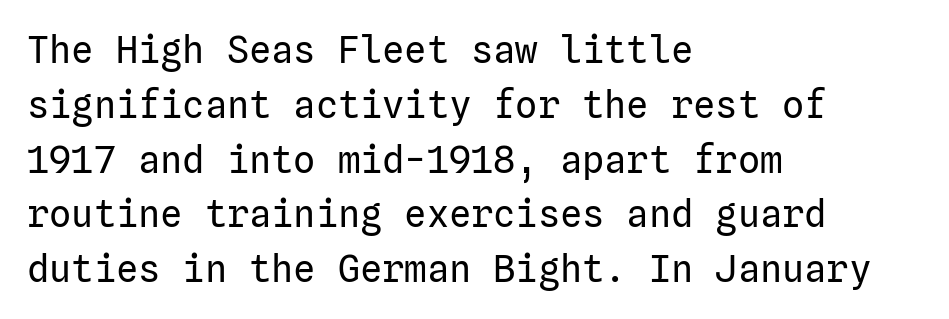
{"serif": "no", "italic": "no", "bold": "no", "weight": "regular", "width": "normal", "stroke_contrast": "low", "x_height": "medium", "underline": "no", "align": "left", "line_spacing": "normal", "line_spacing_ratio": 1.48, "letter_spacing": "normal", "letter_spacing_em": 0.0, "glyph_px": 37}
